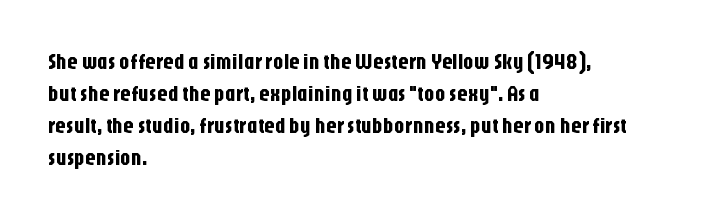
{"italic": "no", "underline": "no", "align": "left", "line_spacing": "normal", "line_spacing_ratio": 1.52, "letter_spacing": "normal", "letter_spacing_em": 0.0, "glyph_px": 21}
